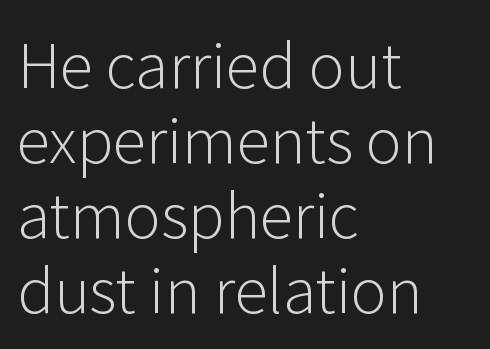
{"serif": "no", "italic": "no", "bold": "no", "weight": "light", "width": "normal", "stroke_contrast": "low", "x_height": "medium", "monospaced": "no", "underline": "no", "align": "left", "line_spacing_ratio": 1.23, "letter_spacing": "normal", "letter_spacing_em": 0.0, "glyph_px": 61}
